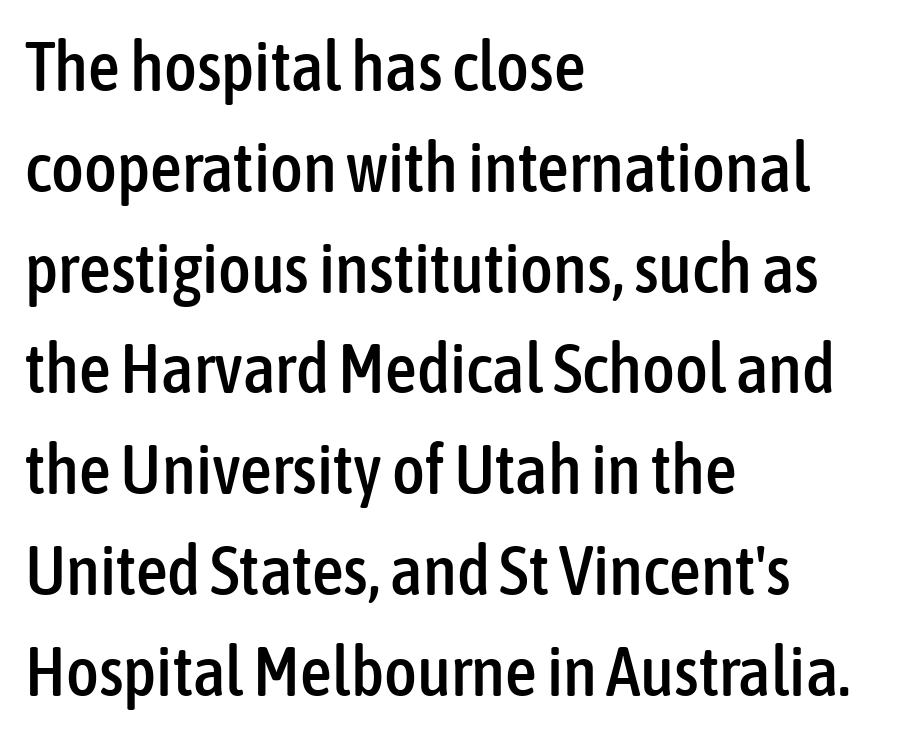
Q: Is the text italic (slanted)? A: No, it is upright.
Q: Is the typeface a serif or a sans-serif typeface? A: Sans-serif.
Q: Is the text underlined? A: No.
Q: How is the paragraph aligned? A: Left-aligned.
Q: Is the spacing between letters normal or unusually wide? A: Normal.
Q: Is the spacing between lines tight, normal or loose? A: Normal.
Q: Width (condensed, normal, or wide)? A: Condensed.
Q: Stroke contrast? A: Low.
Q: x-height? A: Medium.
Q: Monospaced? A: No.
